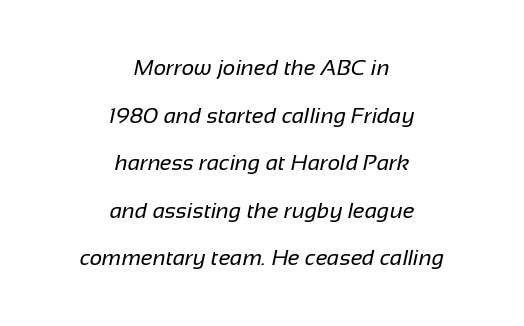
The image shows 22 px text type; set centered, loose line spacing (2.16x), normal letter spacing, not underlined.
